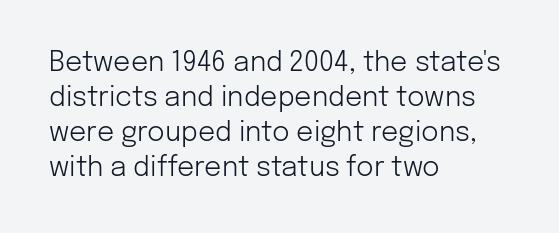
The image shows 27 px text type, upright; set left-aligned, normal line spacing (1.3x), normal letter spacing, not underlined.
